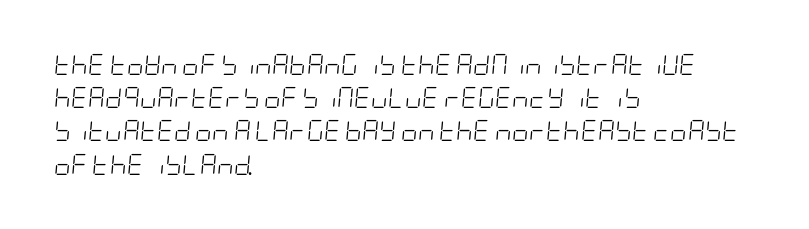
Q: Is the text bold? A: No.
Q: Is the text italic (slanted)? A: Yes, it leans right by about 5 degrees.
Q: Is the text underlined? A: No.
Q: How is the paragraph aligned? A: Left-aligned.
Q: Is the spacing between letters normal or unusually wide? A: Normal.
Q: Is the spacing between lines tight, normal or loose? A: Normal.
